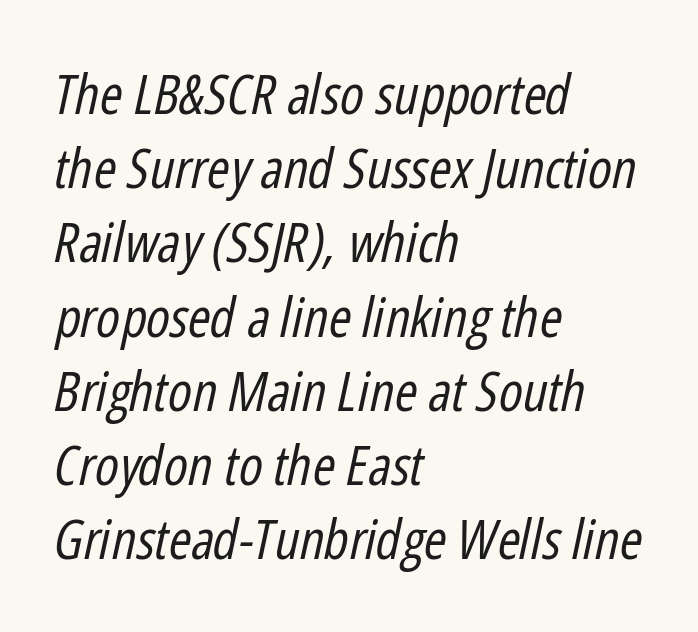
The image shows 55 px regular-weight, condensed type, italic (leaning right); set left-aligned, normal line spacing (1.35x), normal letter spacing, not underlined; low stroke contrast and a medium x-height.
